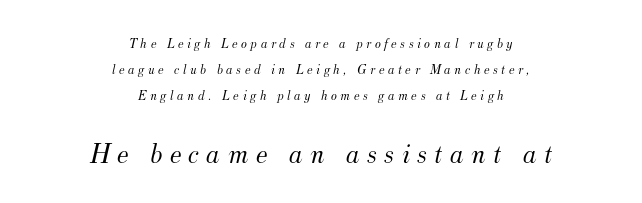
Q: Is the text bold? A: No.
Q: Is the text italic (slanted)? A: Yes, it leans right by about 12 degrees.
Q: Is the typeface a serif or a sans-serif typeface? A: Serif.
Q: Is the text underlined? A: No.
Q: How is the paragraph aligned? A: Centered.
Q: Is the spacing between letters normal or unusually wide? A: Unusually wide.
Q: Which block of text is set in a larger size, the first (top) or the second (bottom)? A: The second (bottom) one.
Q: Width (condensed, normal, or wide)? A: Normal.
Q: Stroke contrast? A: Medium.
Q: x-height? A: Small.
Q: Monospaced? A: No.
